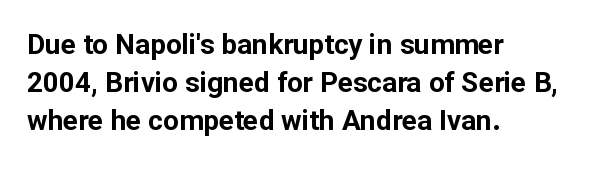
Q: Is the text bold? A: Yes.
Q: Is the text italic (slanted)? A: No, it is upright.
Q: Is the typeface a serif or a sans-serif typeface? A: Sans-serif.
Q: Is the text underlined? A: No.
Q: How is the paragraph aligned? A: Left-aligned.
Q: Is the spacing between letters normal or unusually wide? A: Normal.
Q: Is the spacing between lines tight, normal or loose? A: Normal.
Q: Width (condensed, normal, or wide)? A: Normal.
Q: Stroke contrast? A: Low.
Q: x-height? A: Medium.
Q: Monospaced? A: No.
